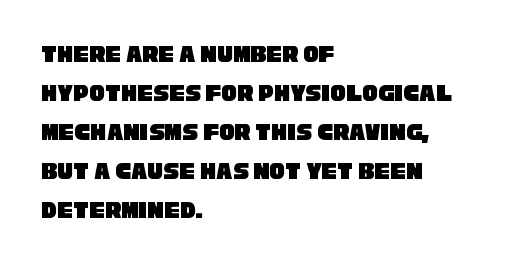
{"underline": "no", "align": "left", "line_spacing": "normal", "line_spacing_ratio": 1.5, "letter_spacing": "normal", "letter_spacing_em": 0.0, "glyph_px": 26}
